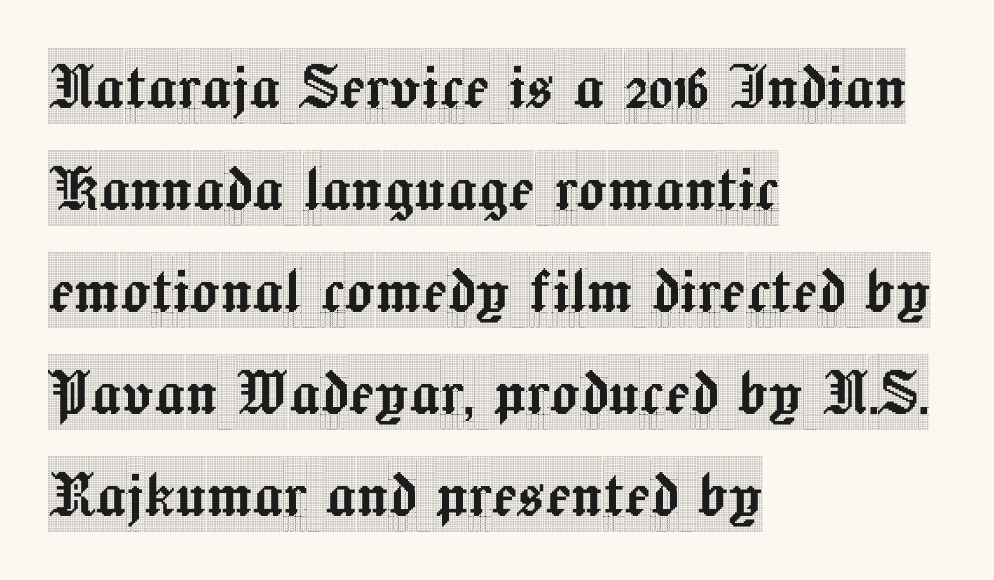
Q: Is the text italic (slanted)? A: No, it is upright.
Q: Is the typeface a serif or a sans-serif typeface? A: Serif.
Q: Is the text underlined? A: No.
Q: How is the paragraph aligned? A: Left-aligned.
Q: Is the spacing between letters normal or unusually wide? A: Normal.
Q: Is the spacing between lines tight, normal or loose? A: Normal.
Q: Width (condensed, normal, or wide)? A: Condensed.
Q: x-height? A: Large.
Q: Monospaced? A: No.
